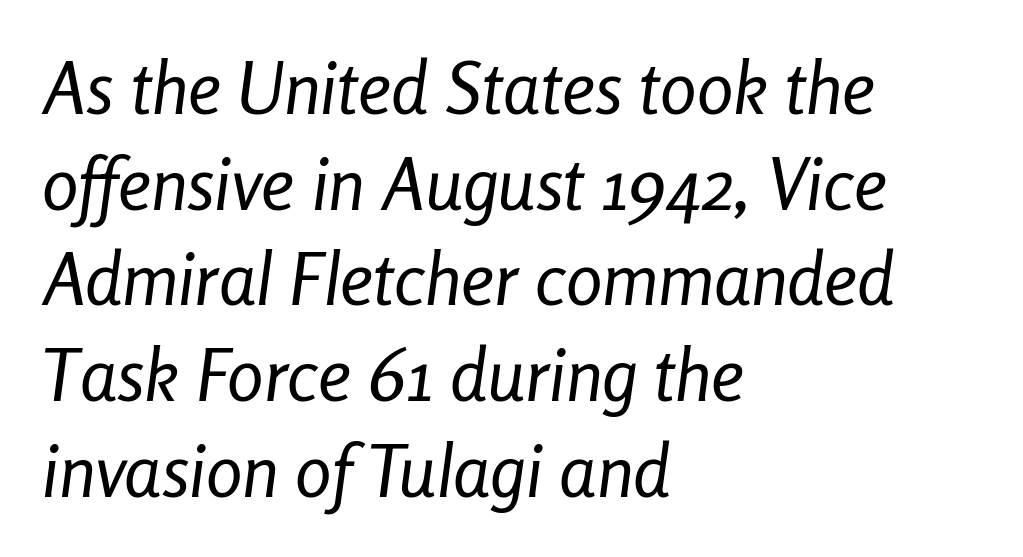
The image shows 73 px regular-weight, condensed type, italic (leaning right); set left-aligned, normal line spacing (1.31x), normal letter spacing, not underlined; low stroke contrast and a medium x-height.
